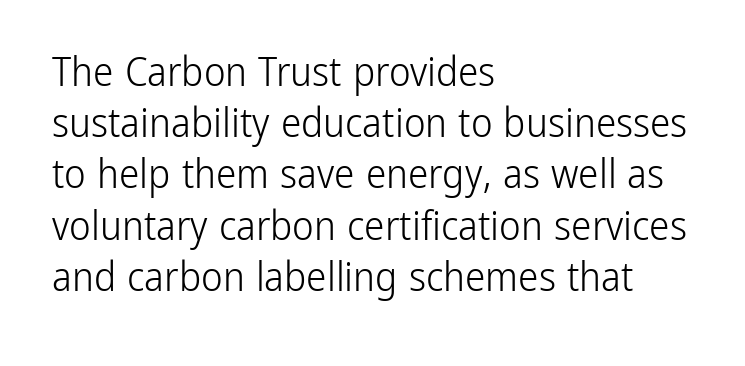
{"serif": "no", "italic": "no", "bold": "no", "weight": "light", "width": "condensed", "stroke_contrast": "low", "x_height": "medium", "monospaced": "no", "underline": "no", "align": "left", "line_spacing": "normal", "line_spacing_ratio": 1.25, "letter_spacing": "normal", "letter_spacing_em": 0.0, "glyph_px": 41}
